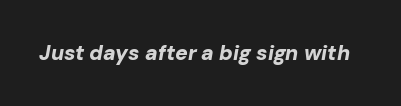
The image shows 21 px bold type, italic (leaning right); set normal letter spacing, not underlined.
